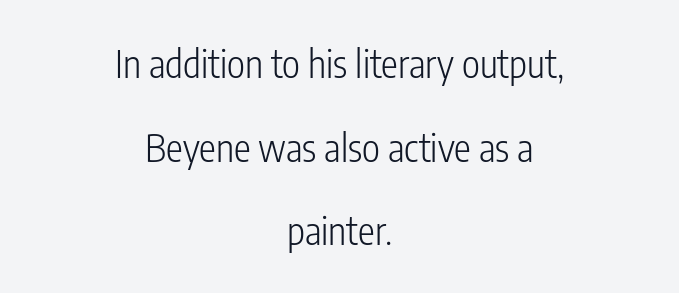
{"serif": "no", "italic": "no", "bold": "no", "weight": "light", "width": "condensed", "stroke_contrast": "low", "x_height": "medium", "monospaced": "no", "underline": "no", "align": "center", "line_spacing": "loose", "line_spacing_ratio": 2.2, "letter_spacing": "normal", "letter_spacing_em": 0.0, "glyph_px": 38}
